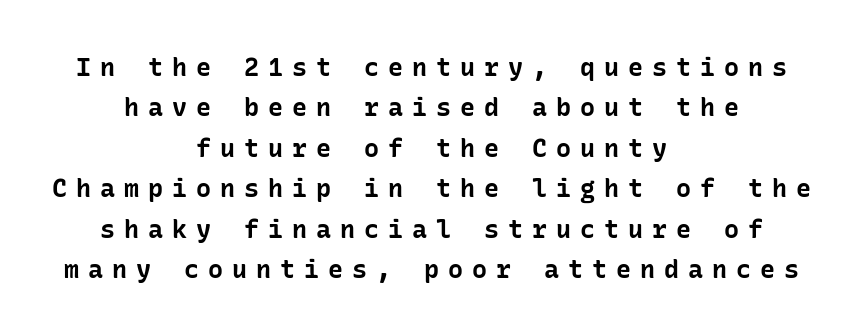
{"italic": "no", "bold": "yes", "underline": "no", "align": "center", "line_spacing": "normal", "line_spacing_ratio": 1.62, "letter_spacing": "wide", "letter_spacing_em": 0.36, "glyph_px": 25}
